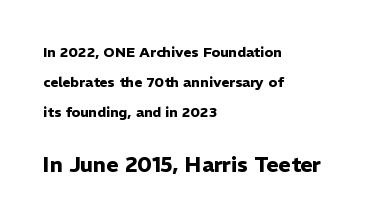
Q: Is the text bold? A: Yes.
Q: Is the text italic (slanted)? A: No, it is upright.
Q: Is the text underlined? A: No.
Q: How is the paragraph aligned? A: Left-aligned.
Q: Is the spacing between letters normal or unusually wide? A: Normal.
Q: Is the spacing between lines tight, normal or loose? A: Loose.
Q: Which block of text is set in a larger size, the first (top) or the second (bottom)? A: The second (bottom) one.
